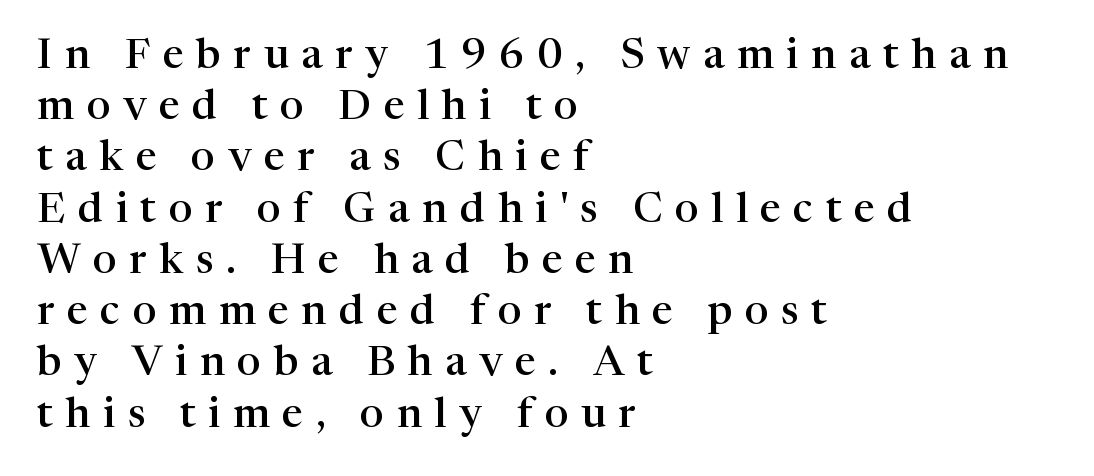
Q: Is the text bold? A: Semi-bold.
Q: Is the text italic (slanted)? A: No, it is upright.
Q: Is the typeface a serif or a sans-serif typeface? A: Serif.
Q: Is the text underlined? A: No.
Q: How is the paragraph aligned? A: Left-aligned.
Q: Is the spacing between letters normal or unusually wide? A: Unusually wide.
Q: Width (condensed, normal, or wide)? A: Normal.
Q: Stroke contrast? A: High.
Q: x-height? A: Medium.
Q: Monospaced? A: No.
